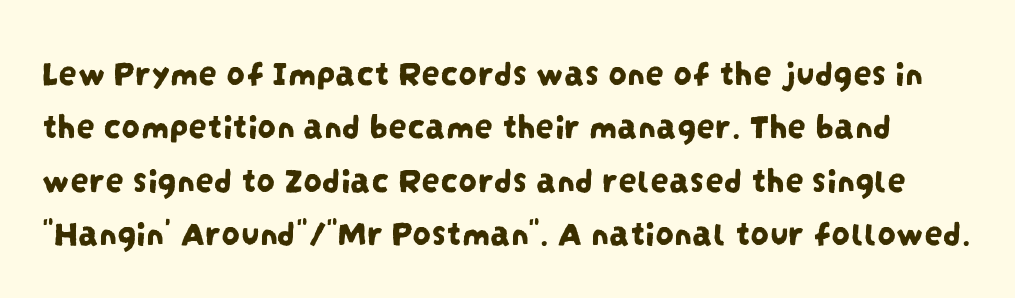
Q: Is the typeface a serif or a sans-serif typeface? A: Sans-serif.
Q: Is the text underlined? A: No.
Q: Is the spacing between letters normal or unusually wide? A: Normal.
Q: Is the spacing between lines tight, normal or loose? A: Normal.
Q: Width (condensed, normal, or wide)? A: Condensed.
Q: Stroke contrast? A: Low.
Q: x-height? A: Large.
Q: Monospaced? A: No.
